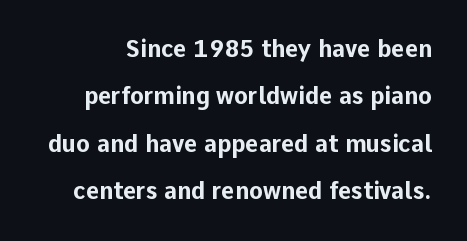
Its strokes are broad and dark, the hallmark of bold type. Bare-footed words on every line. This sample uses an upright cut, with every glyph sitting square on the baseline. Loosely led — the rows are spread out.
